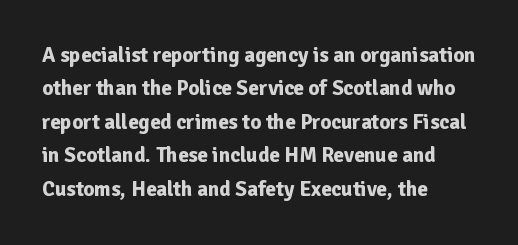
The image shows 21 px bold type, upright; set left-aligned, normal line spacing (1.59x), normal letter spacing, not underlined.
